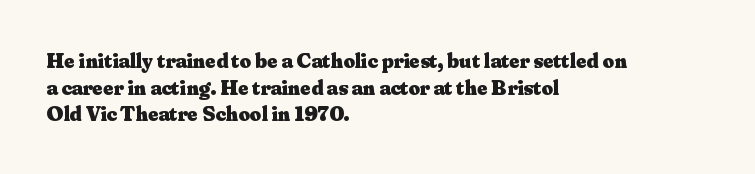
{"italic": "no", "bold": "yes", "underline": "no", "align": "left", "line_spacing_ratio": 1.21, "letter_spacing": "normal", "letter_spacing_em": 0.0, "glyph_px": 22}
